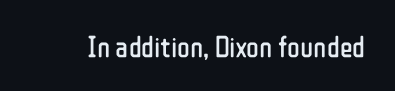
Q: Is the text bold? A: No.
Q: Is the text italic (slanted)? A: No, it is upright.
Q: Is the typeface a serif or a sans-serif typeface? A: Sans-serif.
Q: Is the text underlined? A: No.
Q: Is the spacing between letters normal or unusually wide? A: Normal.
Q: Width (condensed, normal, or wide)? A: Condensed.
Q: Stroke contrast? A: Low.
Q: x-height? A: Medium.
Q: Monospaced? A: No.
